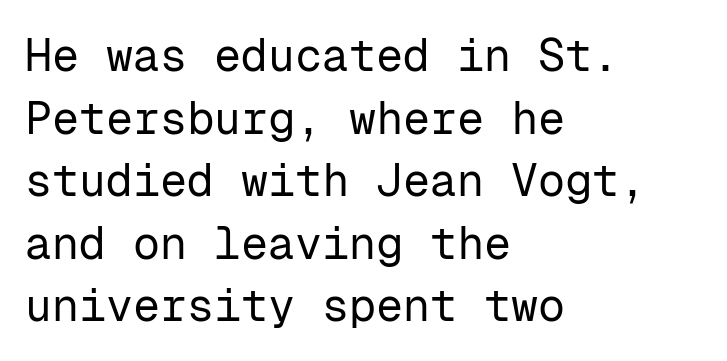
Q: Is the text bold? A: No.
Q: Is the text italic (slanted)? A: No, it is upright.
Q: Is the typeface a serif or a sans-serif typeface? A: Sans-serif.
Q: Is the text underlined? A: No.
Q: How is the paragraph aligned? A: Left-aligned.
Q: Is the spacing between letters normal or unusually wide? A: Normal.
Q: Is the spacing between lines tight, normal or loose? A: Normal.
Q: Width (condensed, normal, or wide)? A: Normal.
Q: Stroke contrast? A: Low.
Q: x-height? A: Medium.
Q: Monospaced? A: Yes.
